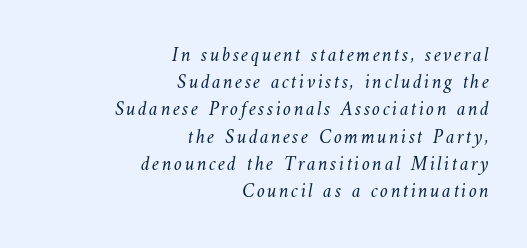
Anything drawn beneath the words? Only blank space. What's the leading like? Ordinary, nothing unusual. Right-aligned paragraph, ragged on the left. Weight: in the light-to-regular range.
